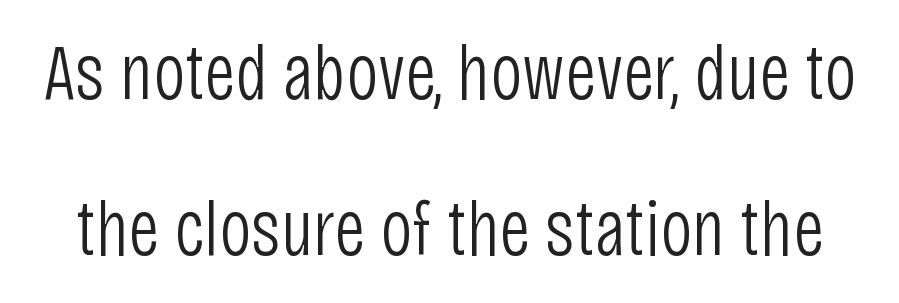
The passage shown is not bold in any degree. The leading is generous, giving the passage an open texture. The line texture is even and compact thanks to regular tracking. The passage shown is typed in a proportional face where columns would drift. The lettering holds an erect, upright posture throughout.
